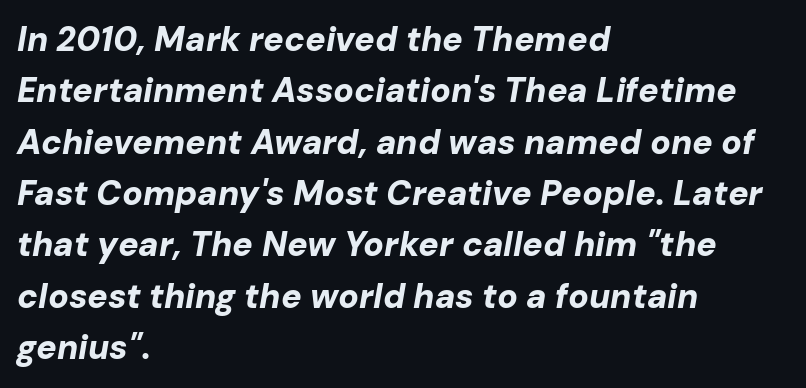
{"italic": "yes", "lean": "right", "slant_degrees": 10, "bold": "yes", "weight": "bold", "width": "normal", "stroke_contrast": "low", "x_height": "medium", "monospaced": "no", "underline": "no", "align": "left", "line_spacing": "normal", "line_spacing_ratio": 1.51, "letter_spacing": "normal", "letter_spacing_em": 0.0, "glyph_px": 34}
